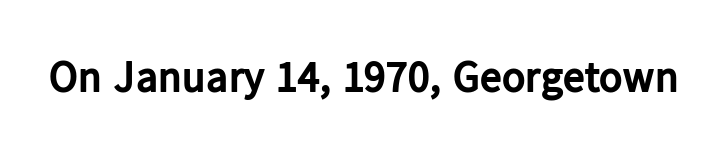
Q: Is the text bold? A: Yes.
Q: Is the text italic (slanted)? A: No, it is upright.
Q: Is the typeface a serif or a sans-serif typeface? A: Sans-serif.
Q: Is the text underlined? A: No.
Q: Is the spacing between letters normal or unusually wide? A: Normal.
Q: Width (condensed, normal, or wide)? A: Normal.
Q: Stroke contrast? A: Low.
Q: x-height? A: Medium.
Q: Monospaced? A: No.
